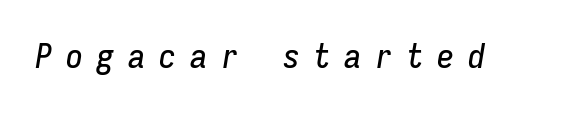
Q: Is the text italic (slanted)? A: Yes, it leans right by about 9 degrees.
Q: Is the text underlined? A: No.
Q: Is the spacing between letters normal or unusually wide? A: Unusually wide.
Q: Width (condensed, normal, or wide)? A: Condensed.
Q: Stroke contrast? A: Low.
Q: x-height? A: Medium.
Q: Monospaced? A: Yes.
